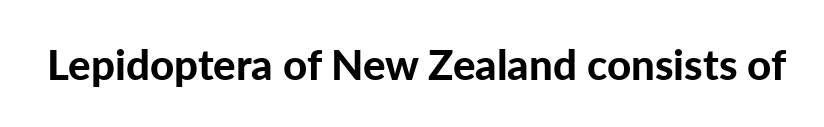
Clear beneath every line of the passage. What kind of face is this? One without serifs — a sans. Is the type bold? Yes — the strokes are clearly thick and heavy. Think of a printed novel: that variable character pitch is what you see here. The specimen reads as upright at a glance.
